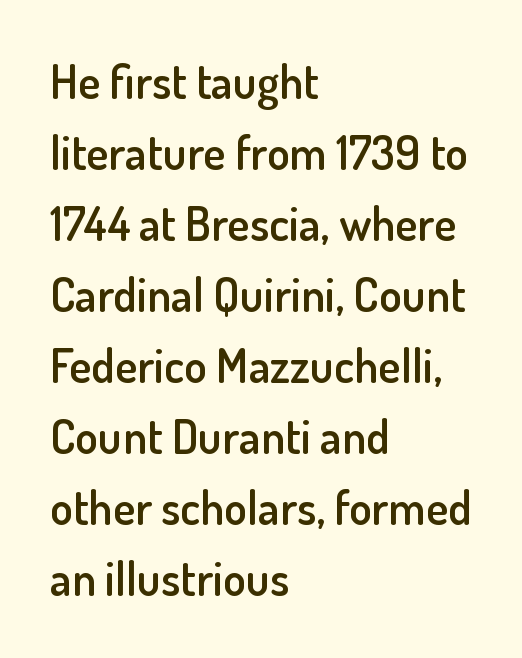
{"serif": "no", "italic": "no", "bold": "semi", "weight": "semibold", "width": "normal", "stroke_contrast": "low", "x_height": "small", "monospaced": "no", "underline": "no", "align": "left", "line_spacing": "normal", "line_spacing_ratio": 1.51, "letter_spacing": "normal", "letter_spacing_em": 0.0, "glyph_px": 47}
